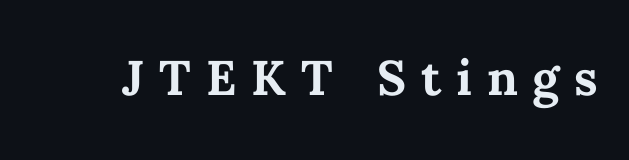
{"italic": "no", "bold": "yes", "weight": "semibold", "width": "normal", "stroke_contrast": "medium", "x_height": "medium", "monospaced": "no", "underline": "no", "letter_spacing": "wide", "letter_spacing_em": 0.23, "glyph_px": 65}
